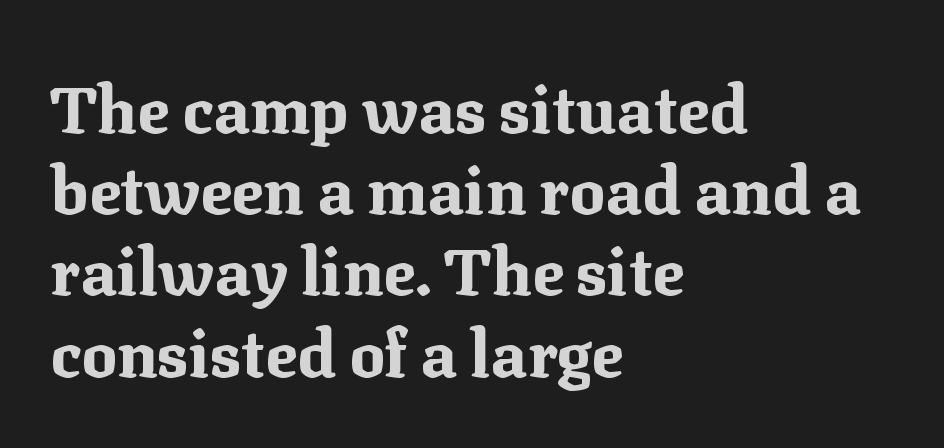
Q: Is the text bold? A: Yes.
Q: Is the text italic (slanted)? A: No, it is upright.
Q: Is the typeface a serif or a sans-serif typeface? A: Serif.
Q: Is the text underlined? A: No.
Q: How is the paragraph aligned? A: Left-aligned.
Q: Is the spacing between letters normal or unusually wide? A: Normal.
Q: Width (condensed, normal, or wide)? A: Normal.
Q: Stroke contrast? A: Medium.
Q: x-height? A: Medium.
Q: Monospaced? A: No.
